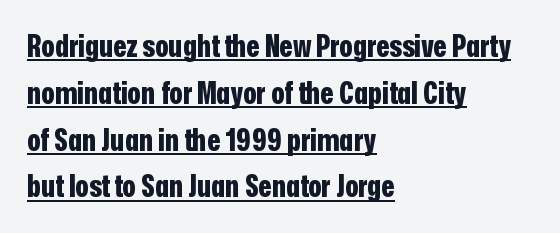
The letters carry no serifs — their stems end cleanly without finishing strokes. Students, note that the glyphs here touch the page at normal intervals. Where is the straight margin? On the left. The glyphs have the mass of a bold cut. The typesetter has applied underlining to the passage shown. If you drew a line through each stem, it would be perfectly vertical.
